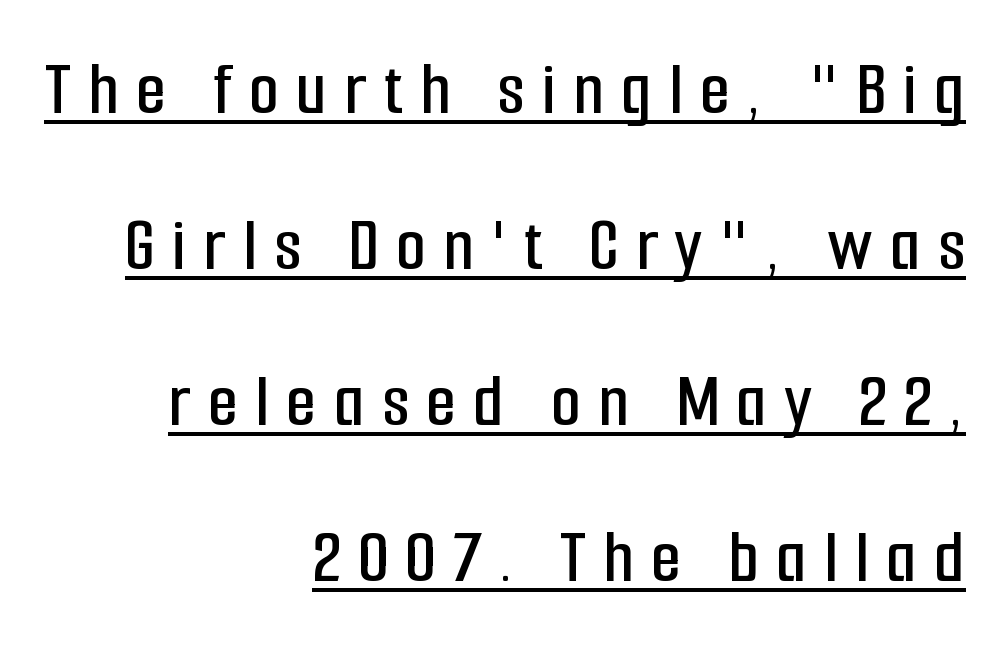
Q: Is the text italic (slanted)? A: No, it is upright.
Q: Is the typeface a serif or a sans-serif typeface? A: Sans-serif.
Q: Is the text underlined? A: Yes.
Q: How is the paragraph aligned? A: Right-aligned.
Q: Is the spacing between letters normal or unusually wide? A: Unusually wide.
Q: Is the spacing between lines tight, normal or loose? A: Loose.
Q: Width (condensed, normal, or wide)? A: Condensed.
Q: Stroke contrast? A: Low.
Q: x-height? A: Medium.
Q: Monospaced? A: No.
